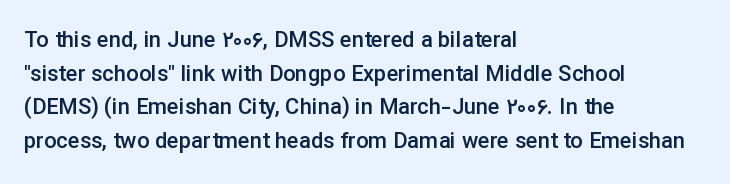
The image shows 22 px text type, upright; set left-aligned, normal line spacing (1.53x), normal letter spacing, not underlined.
